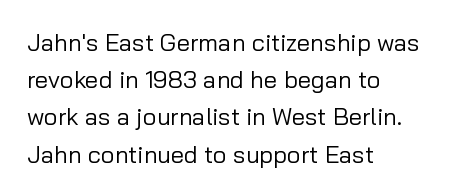
Ordinary non-slanted type is in use. This sample uses plain, unmodified letter spacing. Has an underline been added? It has not. The designer left line spacing at the default. The cut favours lightness, reaching ordinary text weight at its darkest. Layout note: lines flush left.
